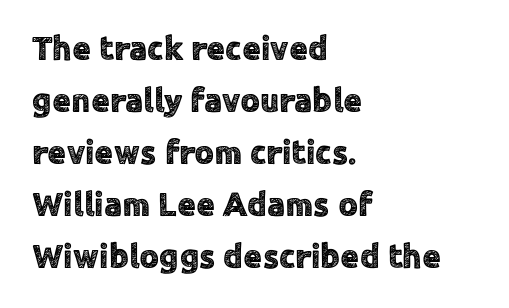
These lines are composed in type without serifs. Has an underline been added? It has not. Honestly, the row spacing looks completely unremarkable. This sample uses plain, unmodified letter spacing.
